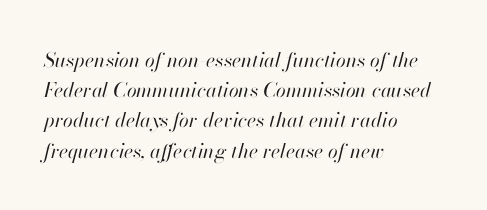
The gaps between neighbouring characters are ordinary and unremarkable. The space directly below the letters is spotless. The text carries the slant typical of an italic or oblique font. The letters look calm and open, with moderate or lighter stems. The text block is weighted toward the left margin, trailing off unevenly rightward.
